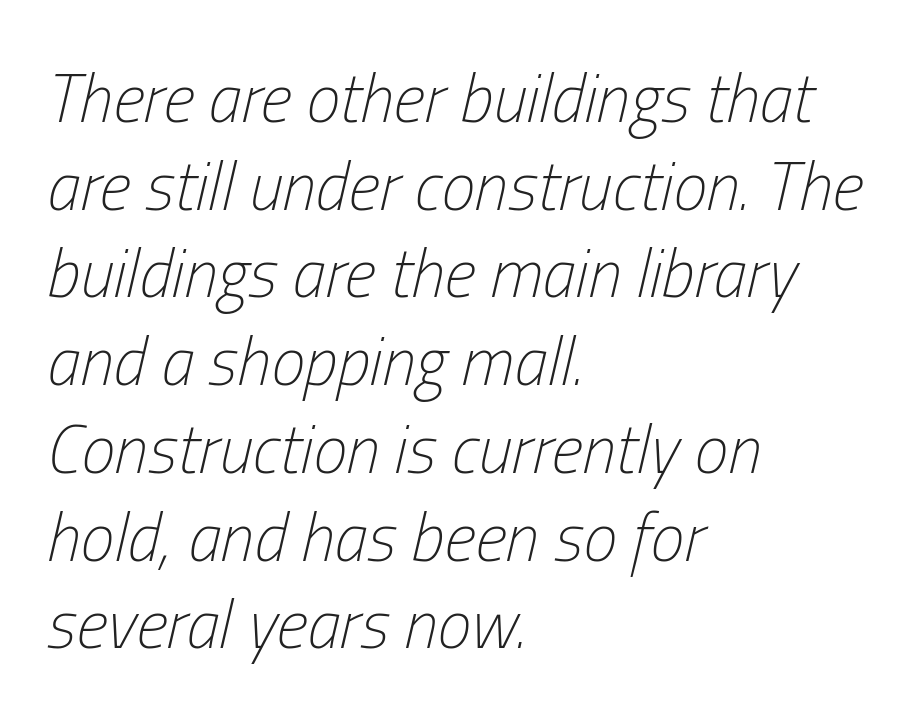
The image shows 68 px light, condensed type, italic (leaning right); set left-aligned, normal line spacing (1.29x), normal letter spacing, not underlined; low stroke contrast and a medium x-height.
